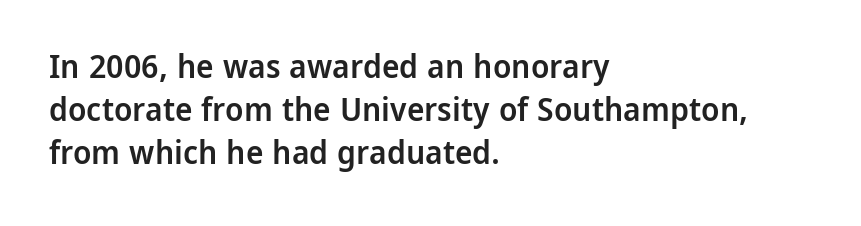
The image shows 33 px semibold sans-serif type, upright; set left-aligned, normal line spacing (1.3x), normal letter spacing, not underlined; low stroke contrast and a medium x-height.
